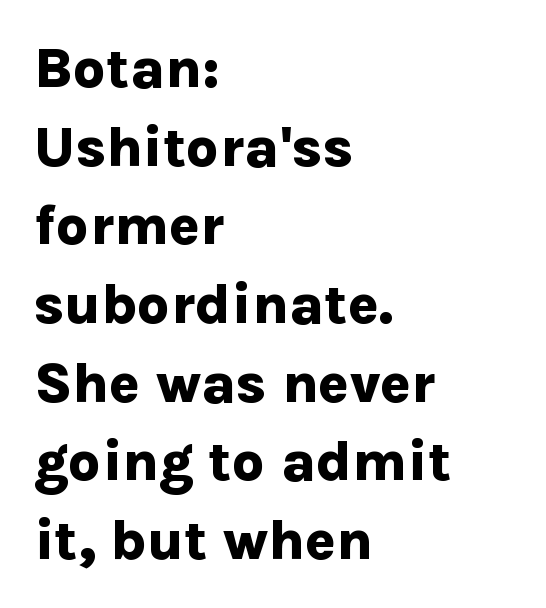
{"serif": "no", "italic": "no", "bold": "yes", "weight": "bold", "width": "normal", "stroke_contrast": "low", "x_height": "medium", "monospaced": "no", "underline": "no", "align": "left", "line_spacing": "normal", "line_spacing_ratio": 1.38, "letter_spacing": "normal", "letter_spacing_em": 0.0, "glyph_px": 57}
